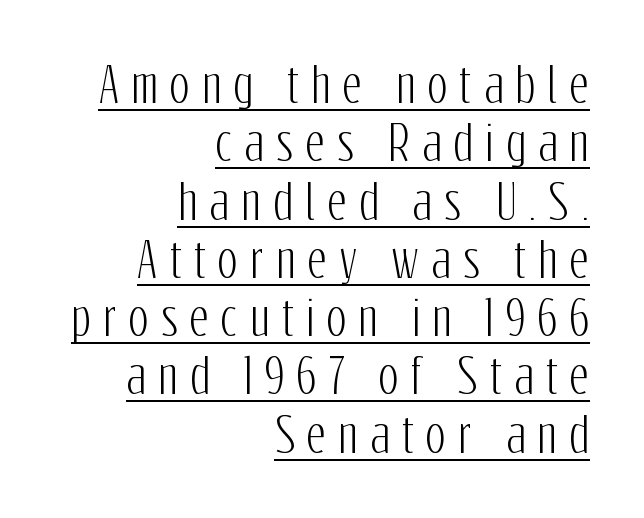
Do the characters align in a grid? No, the font is proportional. The axis of the letterforms is exactly vertical. Where is the straight margin? On the right. Students, note that the glyphs here are deliberately spaced far apart. A continuous stroke trails under the words, as in a hyperlink. No feet cap the strokes, marking this as sans-serif type.
